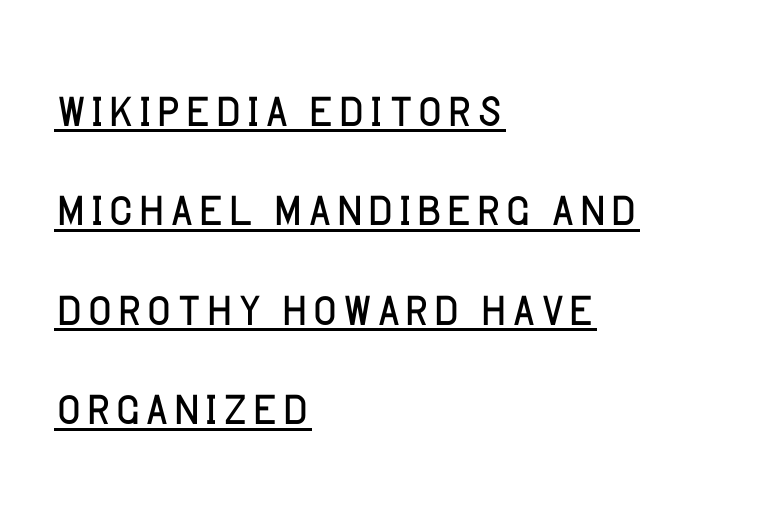
{"serif": "no", "italic": "no", "bold": "no", "weight": "light", "width": "normal", "stroke_contrast": "low", "x_height": "large", "monospaced": "no", "underline": "yes", "align": "left", "line_spacing": "normal", "line_spacing_ratio": 1.53, "letter_spacing": "normal", "letter_spacing_em": 0.0, "glyph_px": 65}
